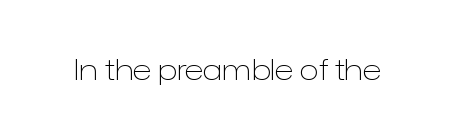
{"serif": "no", "italic": "no", "bold": "no", "weight": "light", "width": "normal", "stroke_contrast": "low", "x_height": "medium", "monospaced": "no", "underline": "no", "letter_spacing": "normal", "letter_spacing_em": 0.0, "glyph_px": 29}
